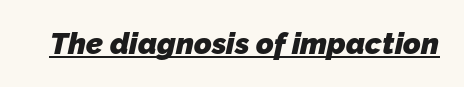
Q: Is the text bold? A: Yes.
Q: Is the typeface a serif or a sans-serif typeface? A: Sans-serif.
Q: Is the text underlined? A: Yes.
Q: Is the spacing between letters normal or unusually wide? A: Normal.
Q: Width (condensed, normal, or wide)? A: Normal.
Q: Stroke contrast? A: Low.
Q: x-height? A: Medium.
Q: Monospaced? A: No.
